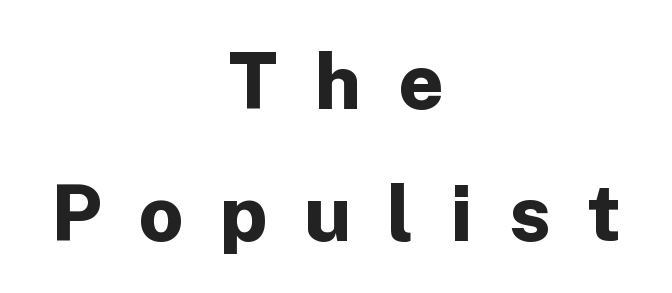
Italic: no, the glyphs are upright roman. Varying glyph widths throughout — classic text-font behaviour. This rendering employs a face without finishing strokes, i.e., a sans-serif. The typesetter chose a symmetrical, centered arrangement here. Thick stems and heavy bowls — unmistakably bold. The lines sit at an ordinary, default distance from one another.
